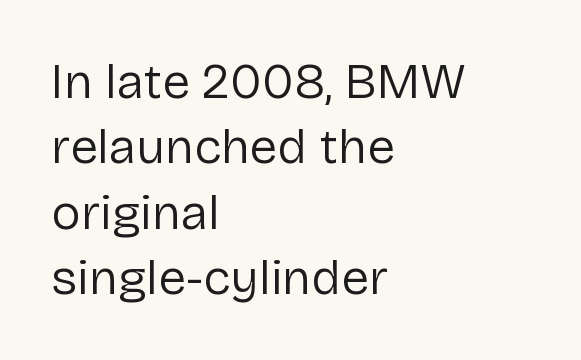
{"serif": "no", "italic": "no", "bold": "no", "weight": "regular", "width": "normal", "stroke_contrast": "low", "x_height": "medium", "monospaced": "no", "underline": "no", "align": "left", "line_spacing": "normal", "line_spacing_ratio": 1.31, "letter_spacing": "normal", "letter_spacing_em": 0.0, "glyph_px": 50}
